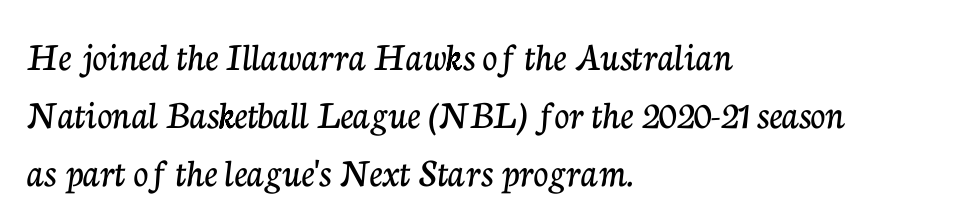
Spacing verdict: proportional, widths tailored to each character. This sample uses a serif face. Summary of vertical rhythm: regular, with standard interline spacing.
